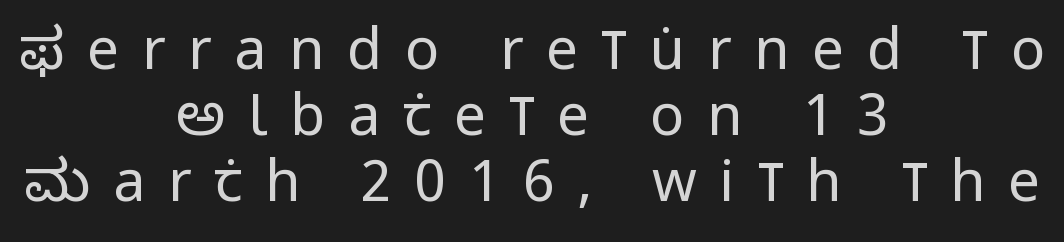
Notice how the stems are strictly vertical — no italics here. This is sans-serif lettering, the kind often seen on screens and signage. The letters advance in unequal steps, a hallmark of proportional type. Caption: multi-line text, centered on the measure. A quiet, ordinary-to-light weight characterises the typeface.
